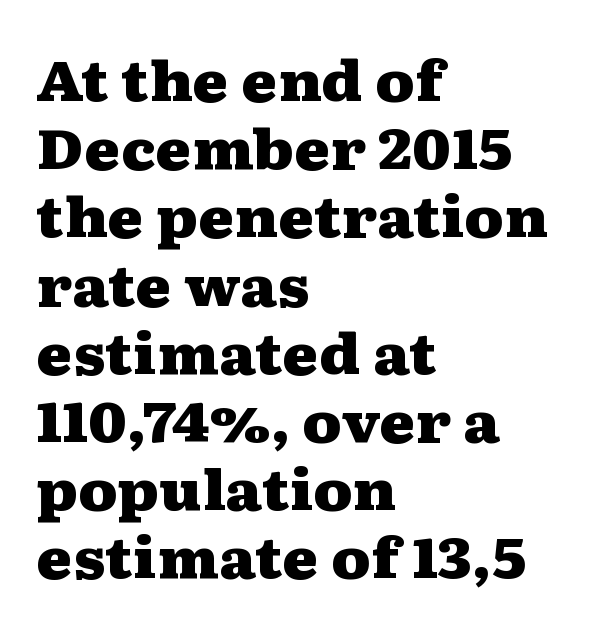
{"serif": "yes", "italic": "no", "bold": "yes", "weight": "heavy", "width": "wide", "stroke_contrast": "medium", "x_height": "medium", "monospaced": "no", "underline": "no", "align": "left", "line_spacing_ratio": 1.24, "letter_spacing": "normal", "letter_spacing_em": 0.0, "glyph_px": 55}
